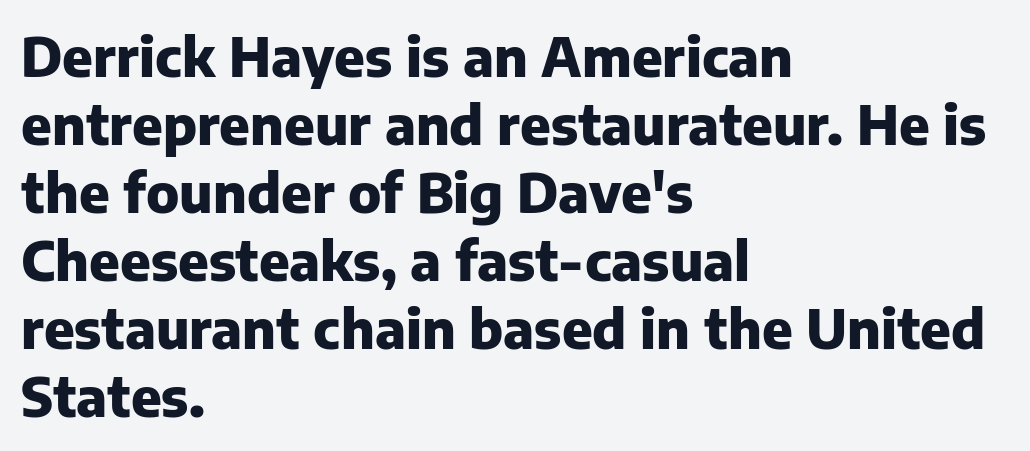
The image shows 54 px heavy sans-serif type, upright; set left-aligned, normal line spacing (1.26x), normal letter spacing, not underlined; low stroke contrast and a medium x-height.
